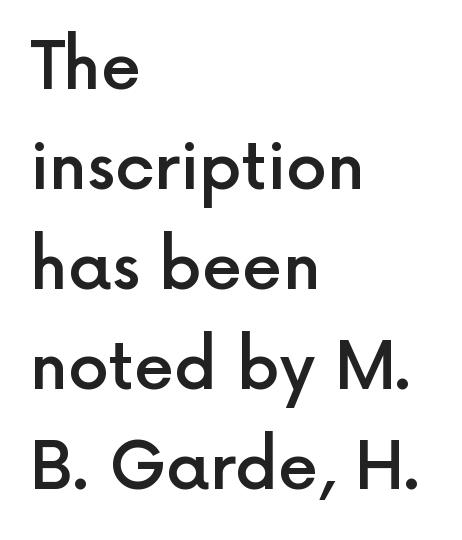
Spacing verdict: proportional, widths tailored to each character. Lines of text with bare space underneath. You can tell from the bare stems that sans-serif type was used. Nothing unusual about the tracking: characters are spaced as the font intends. Left-aligned paragraph, ragged on the right. Regular leading.
